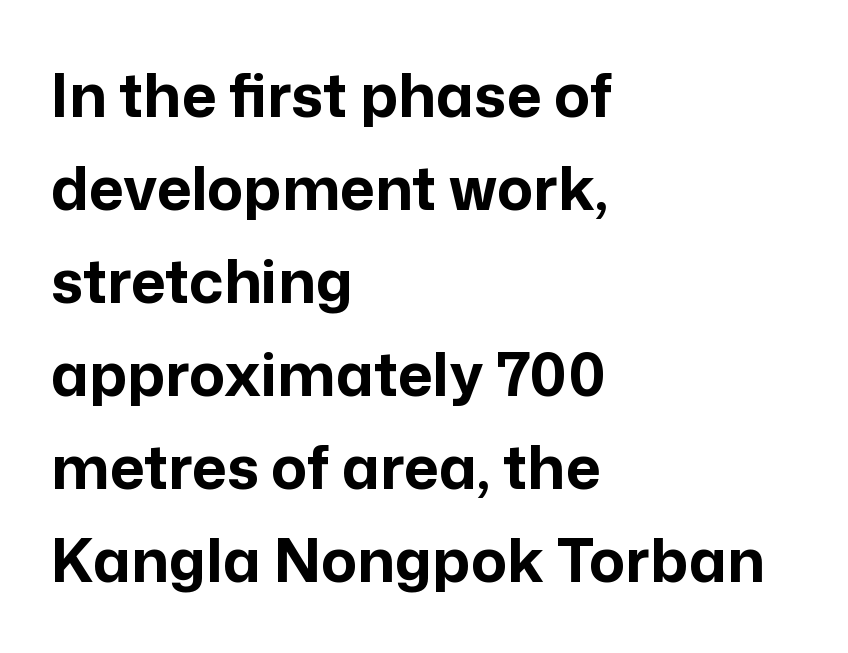
The image shows 60 px bold sans-serif type, upright; set left-aligned, normal line spacing (1.55x), normal letter spacing, not underlined; low stroke contrast and a medium x-height.
